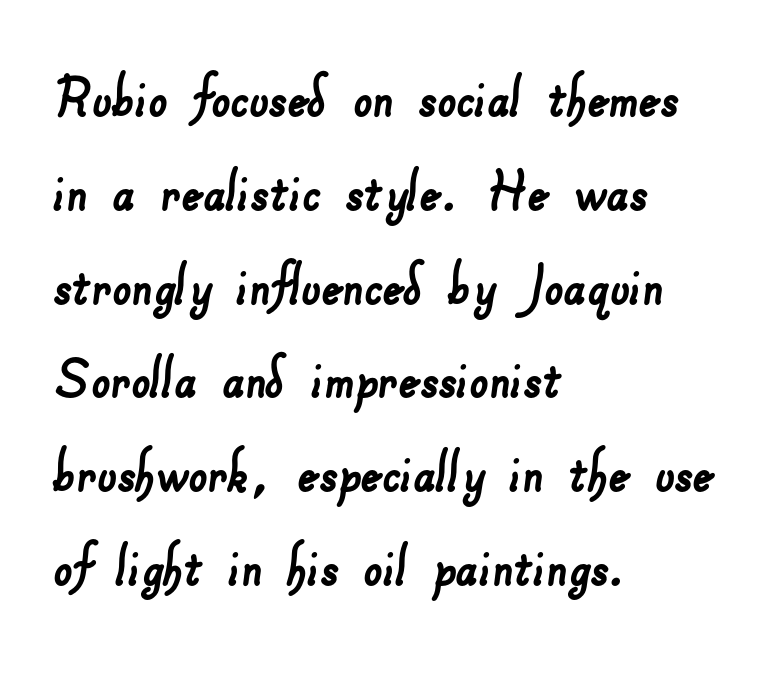
These lines are rendered in a variable-pitch font. Each row of text sits above clean, open space. Examine the stroke ends and you'll find no serifs. What stands out about the letter spacing? Nothing — it is the standard amount. In terms of leading, this rendering sits right in the middle. The paragraph shown leans on its left margin.
